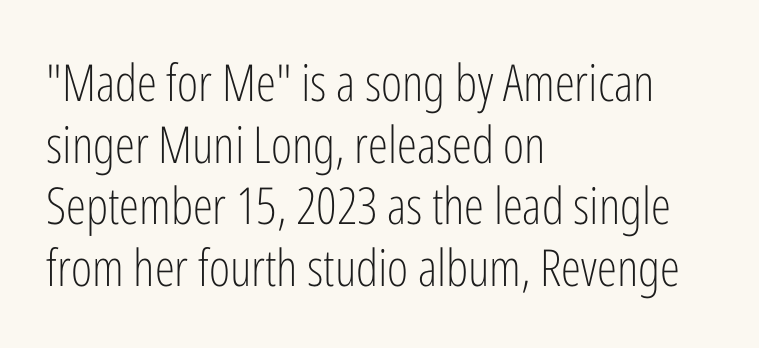
Q: Is the text bold? A: No.
Q: Is the text italic (slanted)? A: No, it is upright.
Q: Is the typeface a serif or a sans-serif typeface? A: Sans-serif.
Q: Is the text underlined? A: No.
Q: How is the paragraph aligned? A: Left-aligned.
Q: Is the spacing between letters normal or unusually wide? A: Normal.
Q: Width (condensed, normal, or wide)? A: Condensed.
Q: Stroke contrast? A: Low.
Q: x-height? A: Medium.
Q: Monospaced? A: No.
